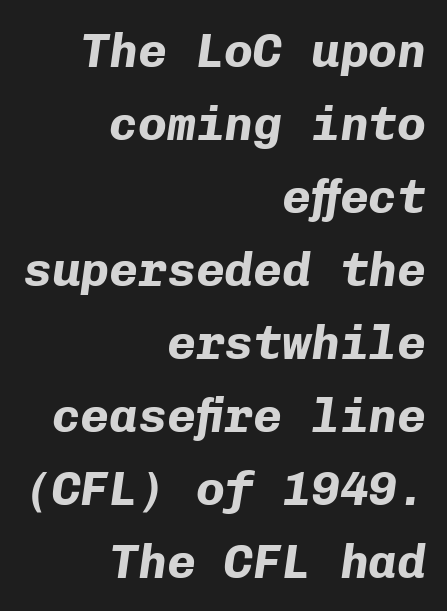
Q: Is the text bold? A: Yes.
Q: Is the text italic (slanted)? A: Yes, it leans right by about 8 degrees.
Q: Is the text underlined? A: No.
Q: How is the paragraph aligned? A: Right-aligned.
Q: Is the spacing between letters normal or unusually wide? A: Normal.
Q: Is the spacing between lines tight, normal or loose? A: Normal.
Q: Width (condensed, normal, or wide)? A: Normal.
Q: Stroke contrast? A: Low.
Q: x-height? A: Medium.
Q: Monospaced? A: Yes.
